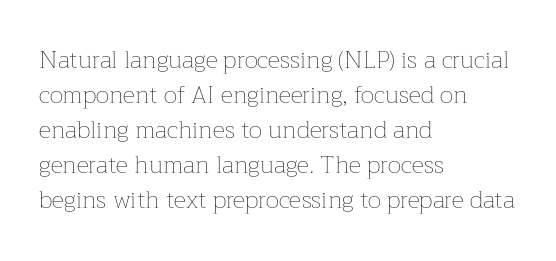
Q: Is the text bold? A: No.
Q: Is the text italic (slanted)? A: No, it is upright.
Q: Is the text underlined? A: No.
Q: How is the paragraph aligned? A: Left-aligned.
Q: Is the spacing between letters normal or unusually wide? A: Normal.
Q: Is the spacing between lines tight, normal or loose? A: Normal.
